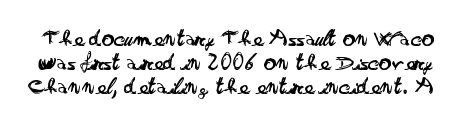
No italicization has been applied; the sample stays upright. Descenders hang freely into open space. Each new line begins almost immediately beneath the previous one. Characters follow at the spacing the type designer built in.
